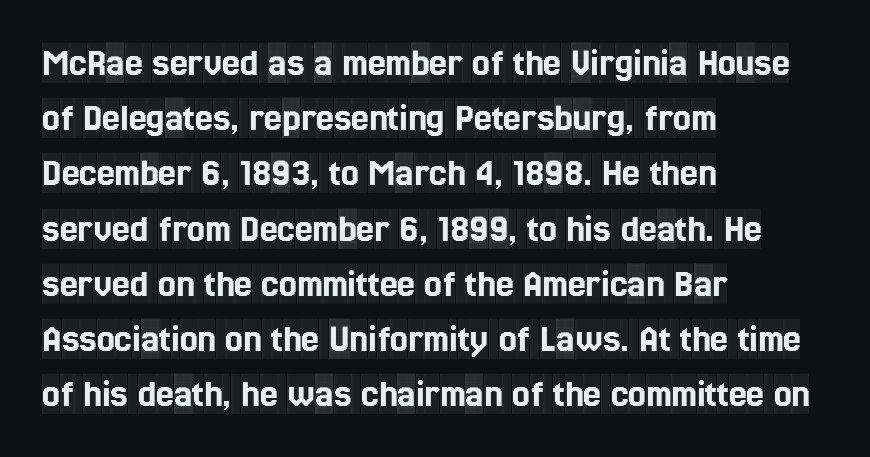
{"serif": "yes", "italic": "no", "width": "condensed", "x_height": "large", "monospaced": "no", "underline": "no", "align": "left", "line_spacing": "normal", "line_spacing_ratio": 1.38, "letter_spacing": "normal", "letter_spacing_em": 0.0, "glyph_px": 40}
